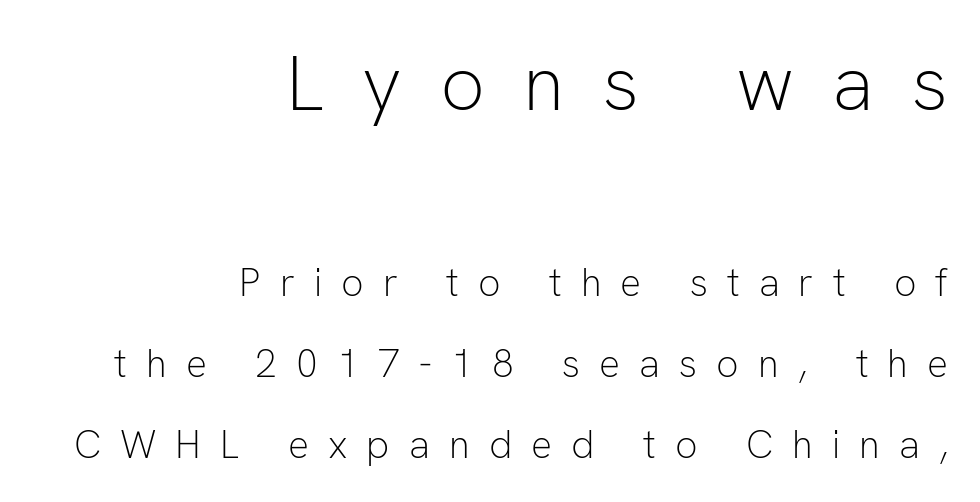
Q: Is the text bold? A: No.
Q: Is the text italic (slanted)? A: No, it is upright.
Q: Is the typeface a serif or a sans-serif typeface? A: Sans-serif.
Q: Is the text underlined? A: No.
Q: How is the paragraph aligned? A: Right-aligned.
Q: Is the spacing between letters normal or unusually wide? A: Unusually wide.
Q: Is the spacing between lines tight, normal or loose? A: Loose.
Q: Which block of text is set in a larger size, the first (top) or the second (bottom)? A: The first (top) one.
Q: Width (condensed, normal, or wide)? A: Normal.
Q: Stroke contrast? A: Low.
Q: x-height? A: Medium.
Q: Monospaced? A: No.
